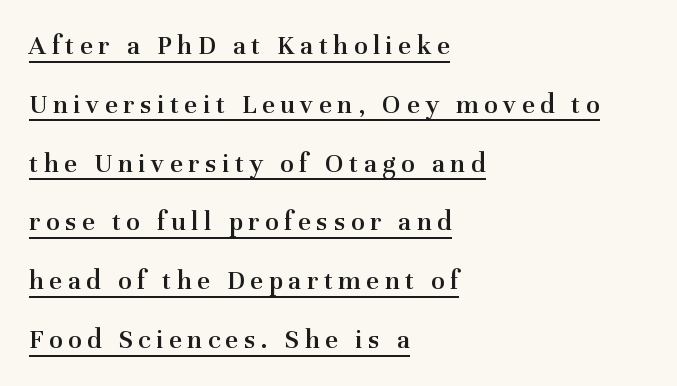
Q: Is the text bold? A: Semi-bold.
Q: Is the text italic (slanted)? A: No, it is upright.
Q: Is the typeface a serif or a sans-serif typeface? A: Serif.
Q: Is the text underlined? A: Yes.
Q: How is the paragraph aligned? A: Left-aligned.
Q: Is the spacing between letters normal or unusually wide? A: Unusually wide.
Q: Is the spacing between lines tight, normal or loose? A: Loose.
Q: Width (condensed, normal, or wide)? A: Normal.
Q: Stroke contrast? A: Medium.
Q: x-height? A: Medium.
Q: Monospaced? A: No.
